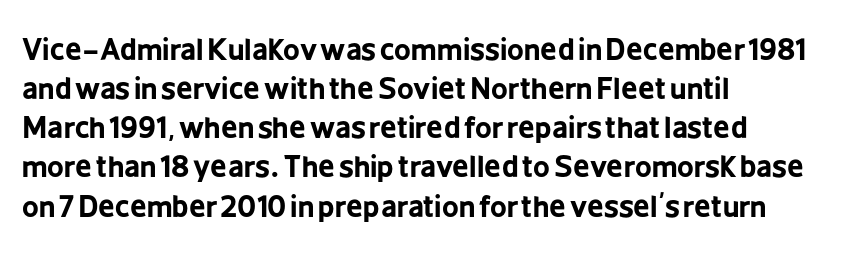
{"serif": "no", "italic": "no", "bold": "yes", "weight": "bold", "width": "condensed", "stroke_contrast": "low", "x_height": "medium", "monospaced": "no", "underline": "no", "align": "left", "line_spacing": "normal", "line_spacing_ratio": 1.35, "letter_spacing": "normal", "letter_spacing_em": 0.0, "glyph_px": 29}
